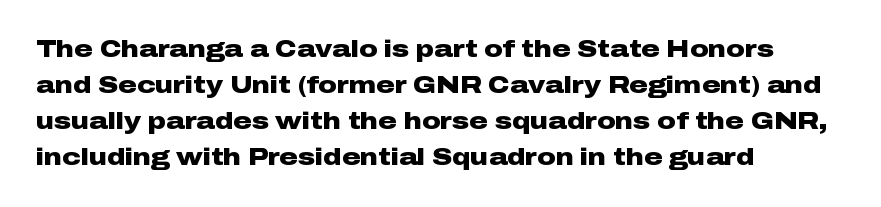
The image shows 23 px bold type, upright; set left-aligned, normal line spacing (1.57x), normal letter spacing, not underlined.
